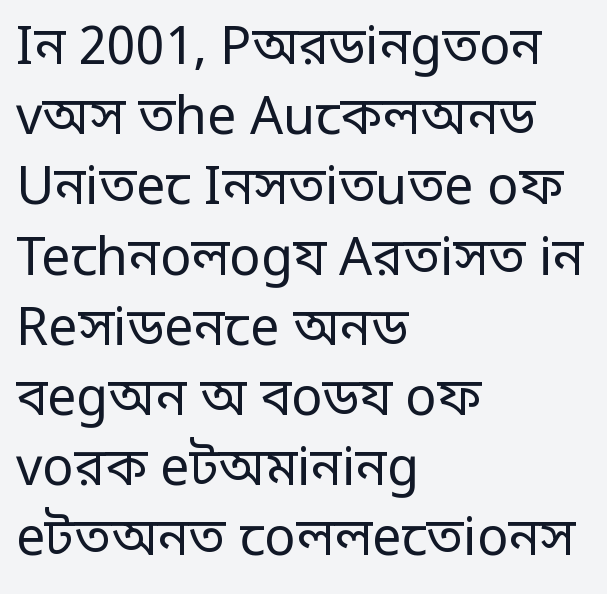
{"serif": "no", "italic": "no", "bold": "no", "weight": "regular", "width": "condensed", "stroke_contrast": "low", "monospaced": "no", "underline": "no", "align": "left", "line_spacing": "normal", "line_spacing_ratio": 1.35, "letter_spacing": "normal", "letter_spacing_em": 0.0, "glyph_px": 52}
